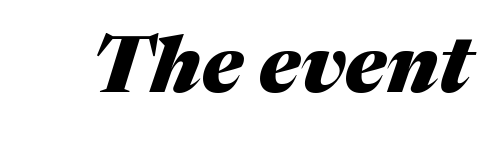
The rendering keeps characters at their native spacing. A bare baseline throughout the passage. The lettering tilts uniformly, giving the passage an italic look. This sample has the flowing, uneven cadence of proportional lettering. Typographic density is high because the face is bold.
